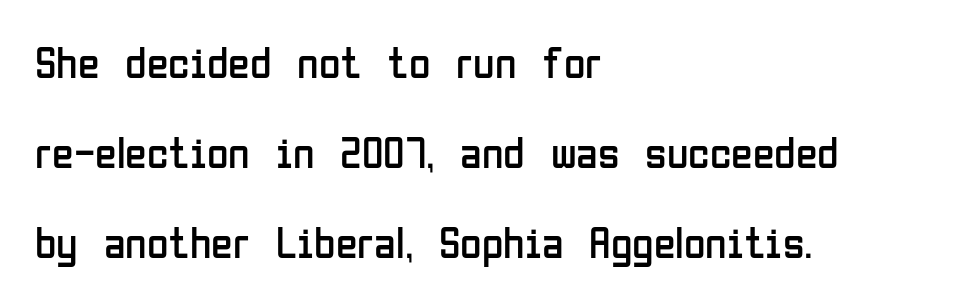
The image shows 44 px regular-weight, condensed sans-serif type, upright; set left-aligned, loose line spacing (2.04x), normal letter spacing, not underlined; low stroke contrast and a medium x-height.
